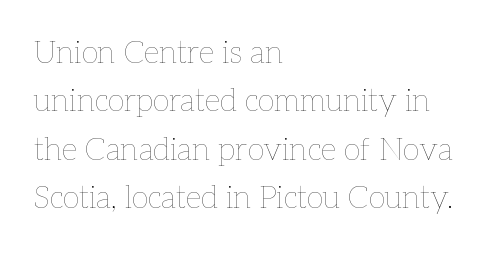
Does extra space separate the letters? No, they use regular spacing. Character widths vary here, with narrow letters taking less room than wide ones. Stroke mass is kept to a normal reading level or below. The compositor pushed each line to the left boundary. The gap between lines stays unmarked.
